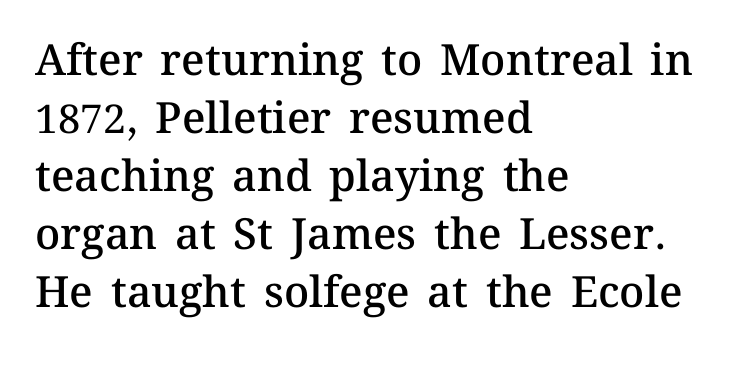
The image shows 43 px semibold type, upright; set left-aligned, normal line spacing (1.35x), normal letter spacing, not underlined; medium stroke contrast and a medium x-height.
